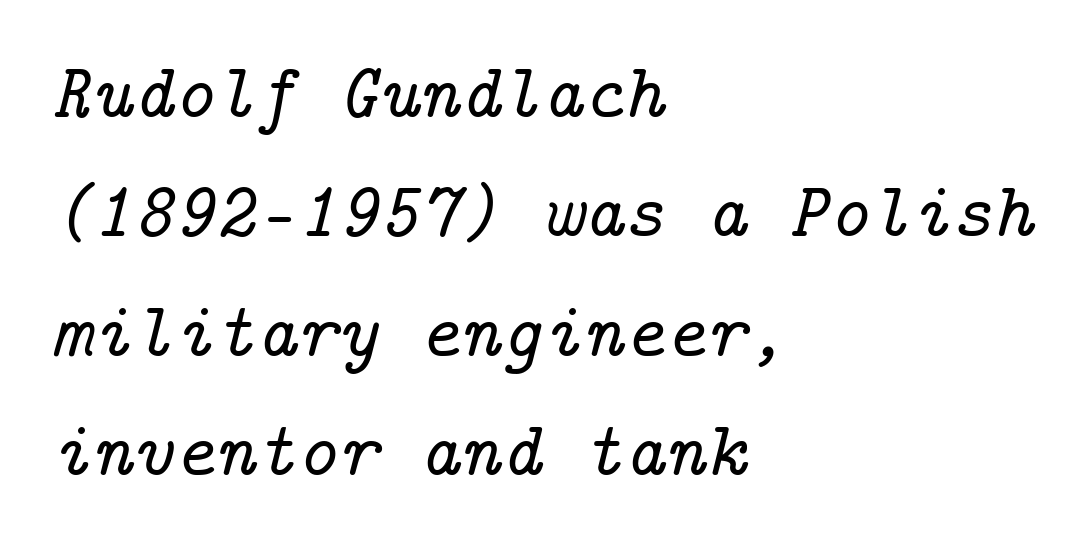
The image shows 78 px serif type, italic (leaning right); set left-aligned, normal line spacing (1.53x), normal letter spacing, not underlined; low stroke contrast and a medium x-height.
